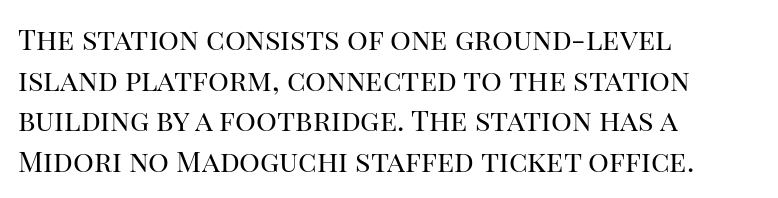
The typography opts for an upright posture over an oblique one. The face used here is seriffed, in the tradition of book romans. The strip under each line holds only bare page. The weight would be labelled regular, book, light, or lighter still. Look at the tracking — it's just the regular setting, nothing added. This sample has the flowing, uneven cadence of proportional lettering.
